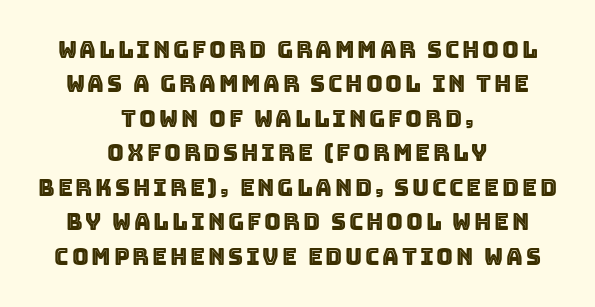
The image shows 23 px text type, upright; set centered, normal line spacing (1.5x), not underlined.
